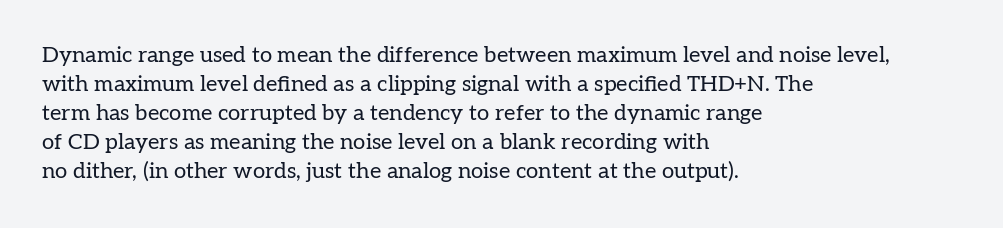
Q: Is the text bold? A: No.
Q: Is the text italic (slanted)? A: No, it is upright.
Q: Is the text underlined? A: No.
Q: How is the paragraph aligned? A: Left-aligned.
Q: Is the spacing between letters normal or unusually wide? A: Normal.
Q: Is the spacing between lines tight, normal or loose? A: Normal.
